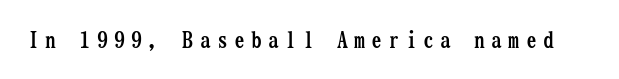
The image shows 22 px bold type, upright; set unusually wide letter spacing (+0.28 em), not underlined.
